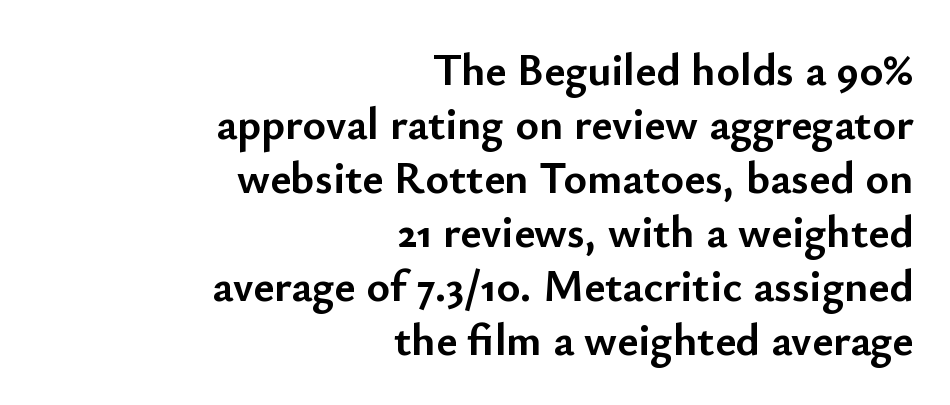
{"serif": "no", "italic": "no", "bold": "yes", "weight": "semibold", "width": "normal", "stroke_contrast": "low", "x_height": "small", "monospaced": "no", "underline": "no", "align": "right", "line_spacing_ratio": 1.2, "letter_spacing": "normal", "letter_spacing_em": 0.0, "glyph_px": 45}
